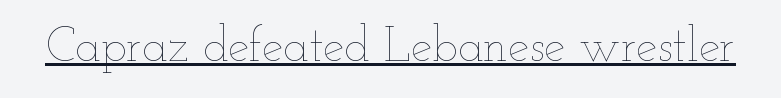
Q: Is the text bold? A: No.
Q: Is the text italic (slanted)? A: No, it is upright.
Q: Is the text underlined? A: Yes.
Q: Is the spacing between letters normal or unusually wide? A: Normal.
Q: Width (condensed, normal, or wide)? A: Wide.
Q: Stroke contrast? A: Low.
Q: x-height? A: Small.
Q: Monospaced? A: No.
